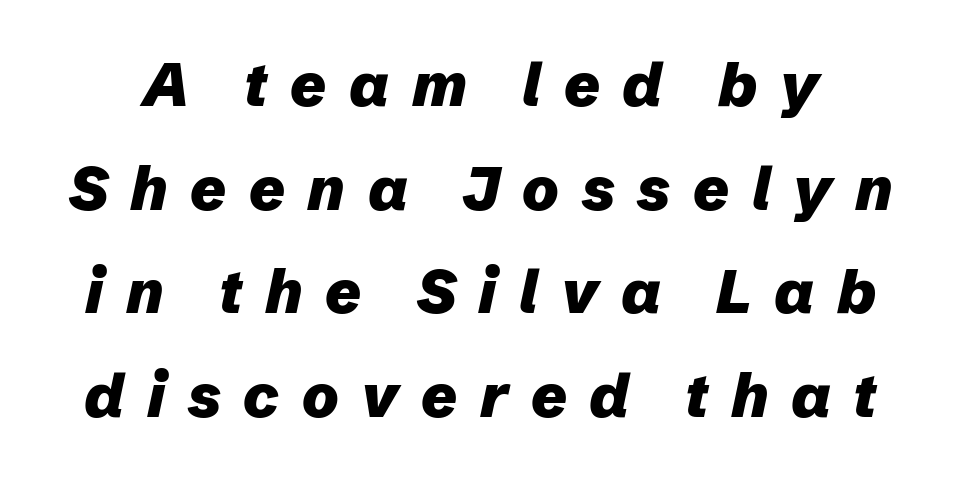
The image shows 61 px heavy type, italic (leaning right); set normal line spacing (1.7x), unusually wide letter spacing (+0.37 em), not underlined; low stroke contrast and a medium x-height.
